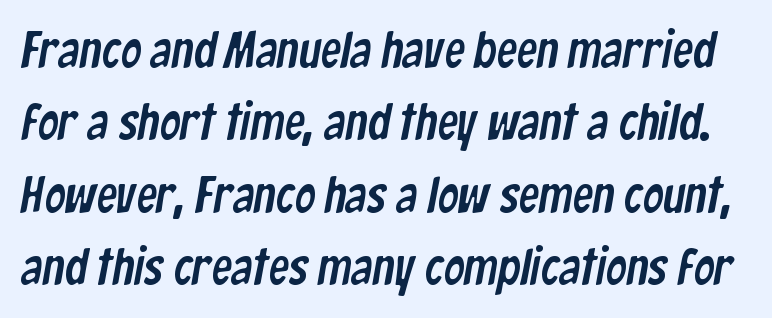
The image shows 51 px condensed sans-serif type; set normal line spacing (1.42x), normal letter spacing, not underlined; low stroke contrast and a medium x-height.
